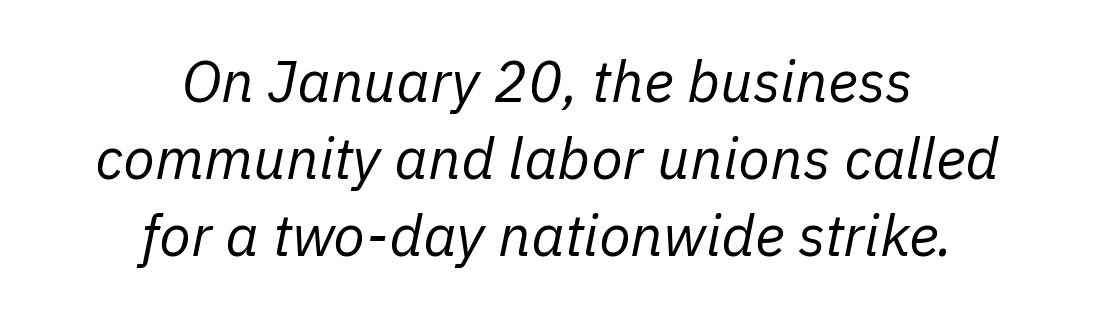
How would I describe the line gaps? Plain and ordinary. The letters sit at their default tracking, neither squeezed nor spread. The paragraph has two soft edges and a firm central axis. The font is comparable to plain body text, perhaps lighter.
